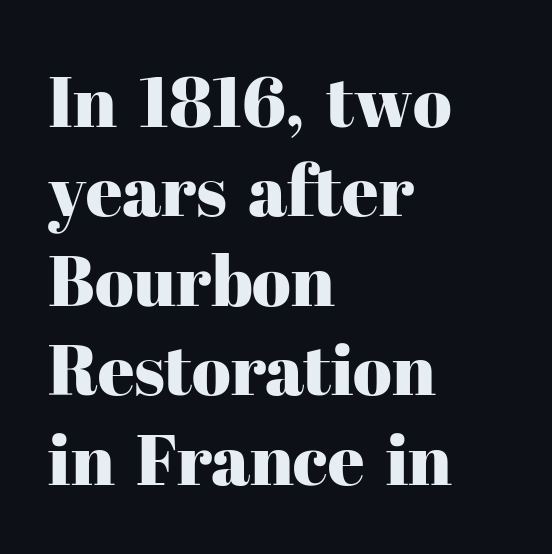
{"serif": "yes", "italic": "no", "width": "normal", "stroke_contrast": "high", "x_height": "medium", "monospaced": "no", "underline": "no", "align": "left", "line_spacing": "normal", "line_spacing_ratio": 1.26, "letter_spacing": "normal", "letter_spacing_em": 0.0, "glyph_px": 71}
